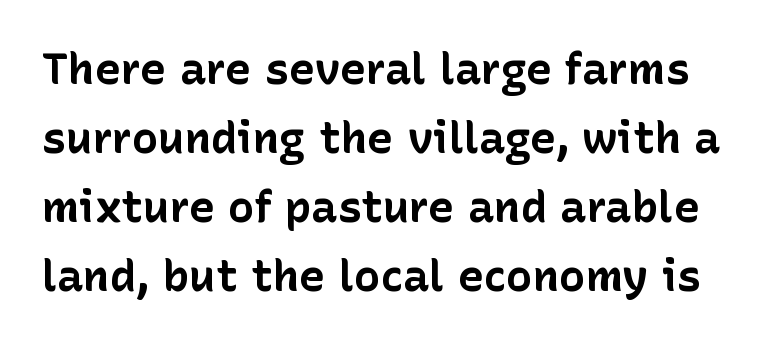
Regarding serifs, this sample does without them. Typographic density is high because the face is bold. Nope, not italic — everything's standing straight. The vertical gap from one line to the next is medium. Each letter keeps its own natural width here, so spacing adapts to shape. Quick note: underline off.
